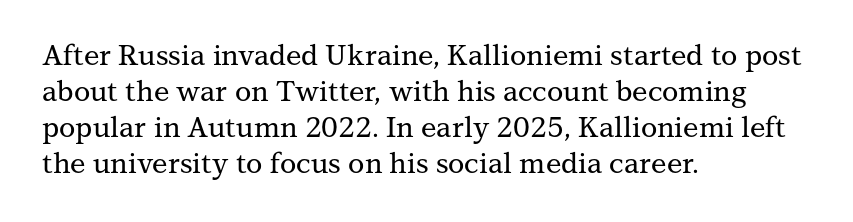
The image shows 28 px serif type, upright; set left-aligned, normal line spacing (1.29x), normal letter spacing, not underlined; medium stroke contrast and a medium x-height.
